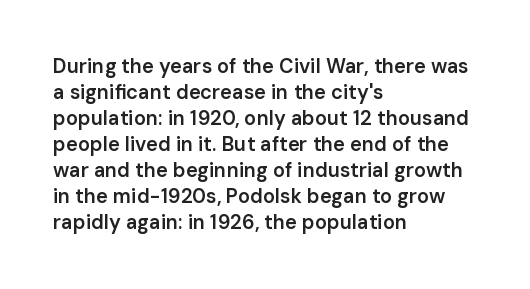
Is there any slant? The stems are plumb. In terms of letterspacing, this is plain default setting. The baseline area is clear. The passage is arranged the way most books set body copy — flush left.
